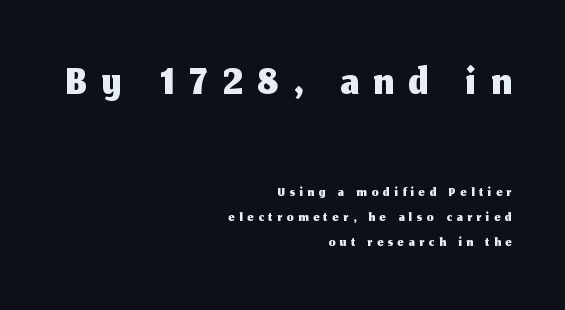
Q: Is the text italic (slanted)? A: No, it is upright.
Q: Is the typeface a serif or a sans-serif typeface? A: Sans-serif.
Q: Is the text underlined? A: No.
Q: How is the paragraph aligned? A: Right-aligned.
Q: Is the spacing between letters normal or unusually wide? A: Unusually wide.
Q: Which block of text is set in a larger size, the first (top) or the second (bottom)? A: The first (top) one.
Q: Width (condensed, normal, or wide)? A: Normal.
Q: Stroke contrast? A: Medium.
Q: x-height? A: Medium.
Q: Monospaced? A: No.
